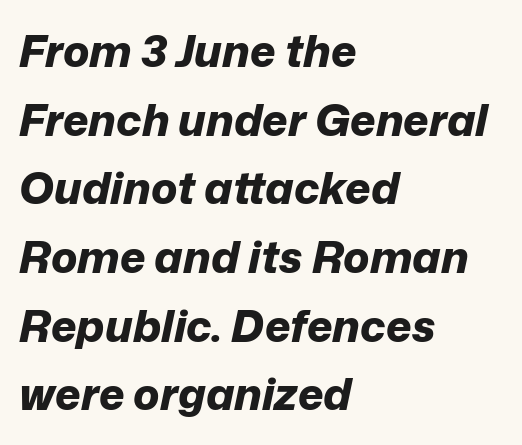
The space beneath each line is pristine and unruled. Looking at the ascenders, they clearly lean. The rendering uses natural spacing where letterforms have individual widths. Every row of glyphs begins at an identical x-position on the left. Glyph-to-glyph distance matches everyday printed text. Baseline-to-baseline distance is the conventional proportion of letter height.
